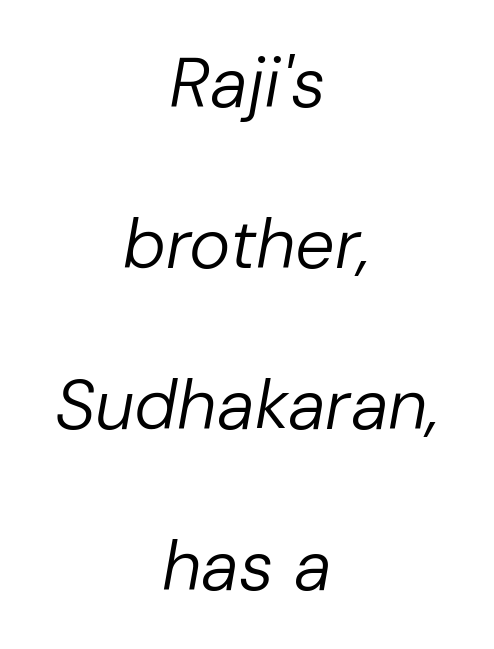
Q: Is the text bold? A: No.
Q: Is the text italic (slanted)? A: Yes, it leans right by about 10 degrees.
Q: Is the text underlined? A: No.
Q: How is the paragraph aligned? A: Centered.
Q: Is the spacing between letters normal or unusually wide? A: Normal.
Q: Is the spacing between lines tight, normal or loose? A: Loose.
Q: Width (condensed, normal, or wide)? A: Normal.
Q: Stroke contrast? A: Low.
Q: x-height? A: Medium.
Q: Monospaced? A: No.
